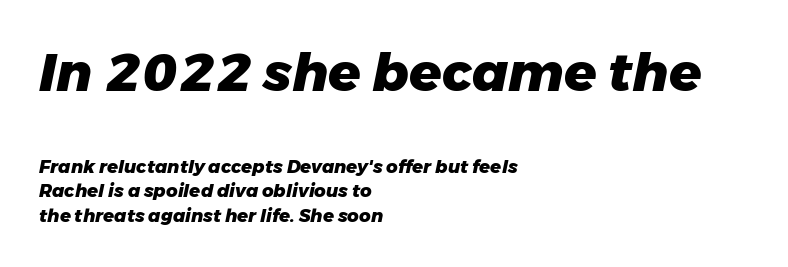
The image shows 53 px heavy type, italic (leaning right); set left-aligned, normal line spacing (1.38x), normal letter spacing, not underlined; the first (top) block is 2.94x larger; low stroke contrast and a medium x-height.
